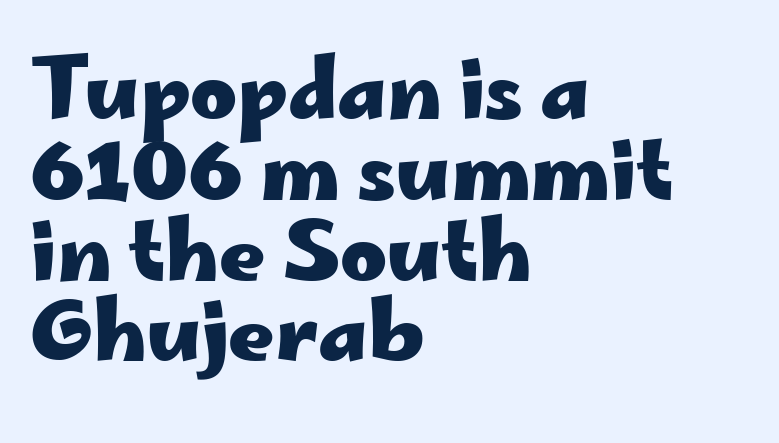
The lettering stays uniformly vertical, giving the passage a roman look. Is this a fixed-width face? No — the glyphs have proportional, varying widths. The space beneath each line is pristine and unruled. Nothing unusual about the tracking: characters are spaced as the font intends. Visually the block forms a straight wall on the left and a jagged coastline on the right. The passage shown is emphatically bold.
